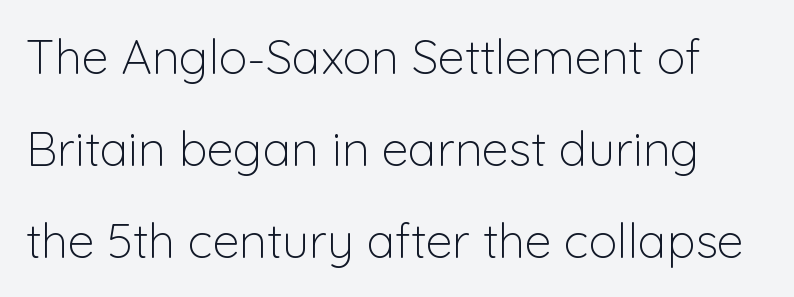
Q: Is the text bold? A: No.
Q: Is the text italic (slanted)? A: No, it is upright.
Q: Is the typeface a serif or a sans-serif typeface? A: Sans-serif.
Q: Is the text underlined? A: No.
Q: Is the spacing between letters normal or unusually wide? A: Normal.
Q: Is the spacing between lines tight, normal or loose? A: Loose.
Q: Width (condensed, normal, or wide)? A: Normal.
Q: Stroke contrast? A: Low.
Q: x-height? A: Medium.
Q: Monospaced? A: No.
